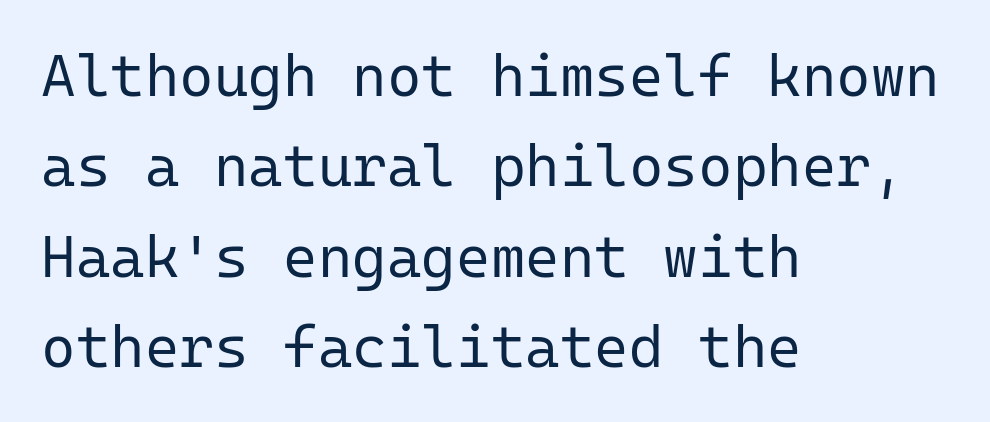
Q: Is the text bold? A: No.
Q: Is the text italic (slanted)? A: No, it is upright.
Q: Is the typeface a serif or a sans-serif typeface? A: Sans-serif.
Q: Is the text underlined? A: No.
Q: How is the paragraph aligned? A: Left-aligned.
Q: Is the spacing between letters normal or unusually wide? A: Normal.
Q: Is the spacing between lines tight, normal or loose? A: Normal.
Q: Width (condensed, normal, or wide)? A: Normal.
Q: Stroke contrast? A: Low.
Q: x-height? A: Medium.
Q: Monospaced? A: Yes.
